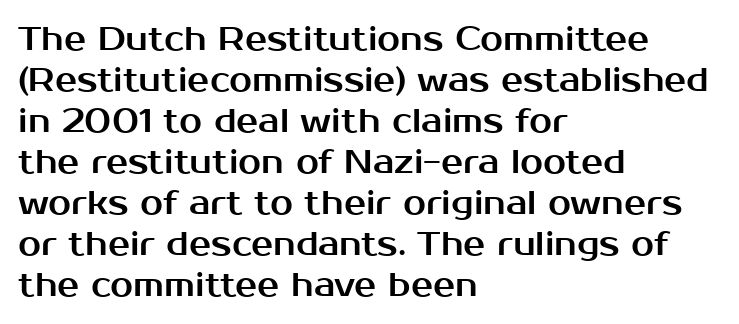
The image shows 33 px sans-serif type, upright; set left-aligned, line spacing 1.24x, normal letter spacing, not underlined; medium stroke contrast and a medium x-height.
